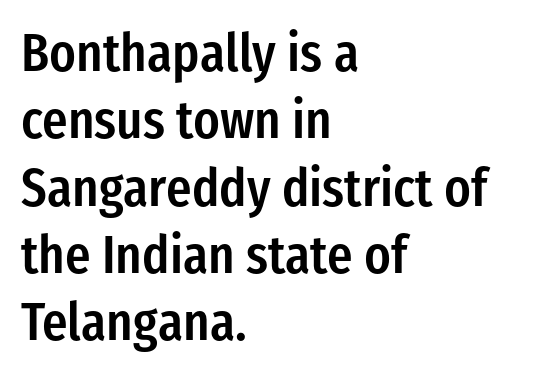
Q: Is the text bold? A: Semi-bold.
Q: Is the text italic (slanted)? A: No, it is upright.
Q: Is the typeface a serif or a sans-serif typeface? A: Sans-serif.
Q: Is the text underlined? A: No.
Q: How is the paragraph aligned? A: Left-aligned.
Q: Is the spacing between letters normal or unusually wide? A: Normal.
Q: Is the spacing between lines tight, normal or loose? A: Normal.
Q: Width (condensed, normal, or wide)? A: Condensed.
Q: Stroke contrast? A: Low.
Q: x-height? A: Medium.
Q: Monospaced? A: No.
